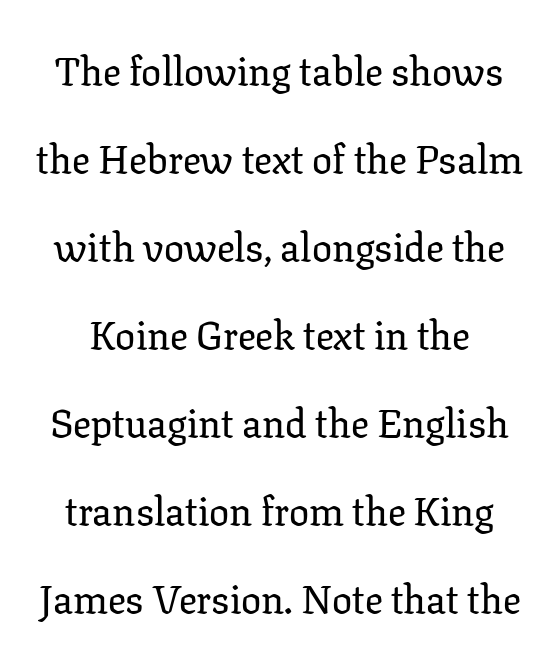
{"serif": "yes", "italic": "no", "width": "normal", "stroke_contrast": "low", "x_height": "medium", "monospaced": "no", "underline": "no", "line_spacing": "loose", "line_spacing_ratio": 2.2, "letter_spacing": "normal", "letter_spacing_em": 0.0, "glyph_px": 40}
